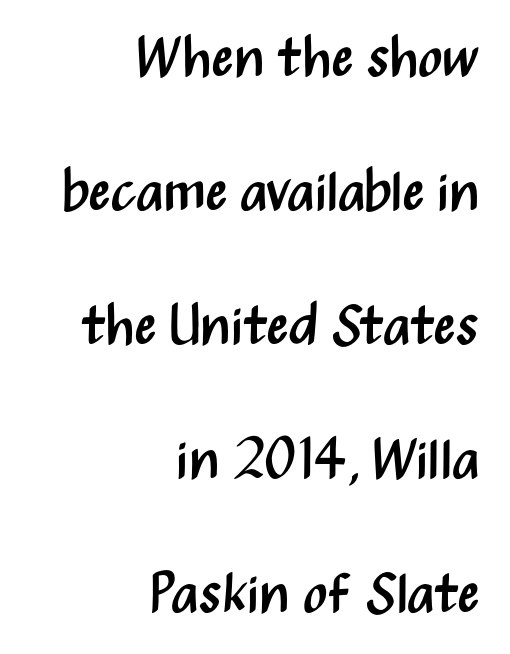
The image shows 57 px regular-weight, condensed sans-serif type, upright; set right-aligned, loose line spacing (2.35x), normal letter spacing, not underlined; medium stroke contrast and a medium x-height.
